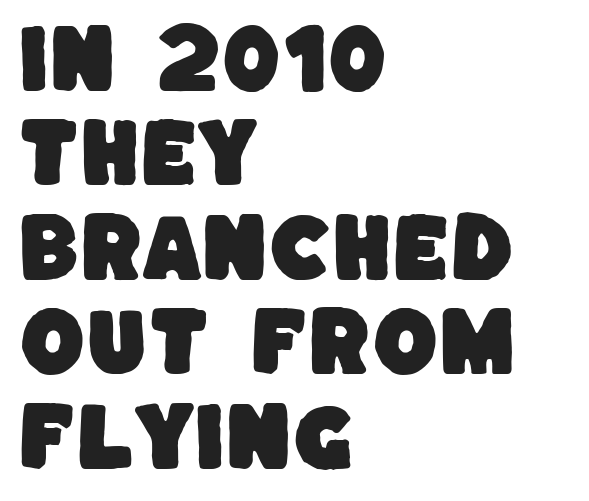
{"serif": "no", "width": "normal", "stroke_contrast": "low", "x_height": "large", "monospaced": "no", "underline": "no", "align": "left", "line_spacing": "normal", "line_spacing_ratio": 1.26, "letter_spacing": "normal", "letter_spacing_em": 0.0, "glyph_px": 75}
